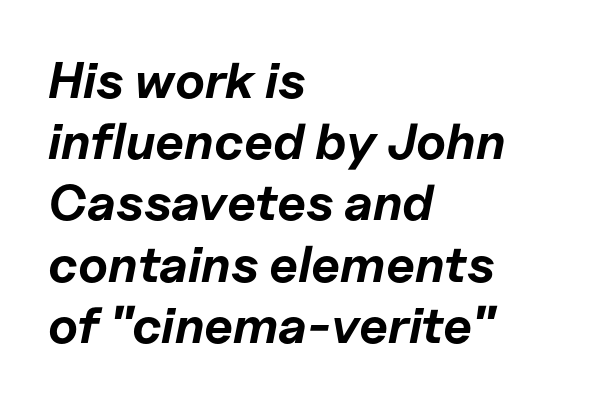
Q: Is the text bold? A: Yes.
Q: Is the text italic (slanted)? A: Yes, it leans right by about 11 degrees.
Q: Is the text underlined? A: No.
Q: How is the paragraph aligned? A: Left-aligned.
Q: Is the spacing between letters normal or unusually wide? A: Normal.
Q: Width (condensed, normal, or wide)? A: Normal.
Q: Stroke contrast? A: Low.
Q: x-height? A: Medium.
Q: Monospaced? A: No.
